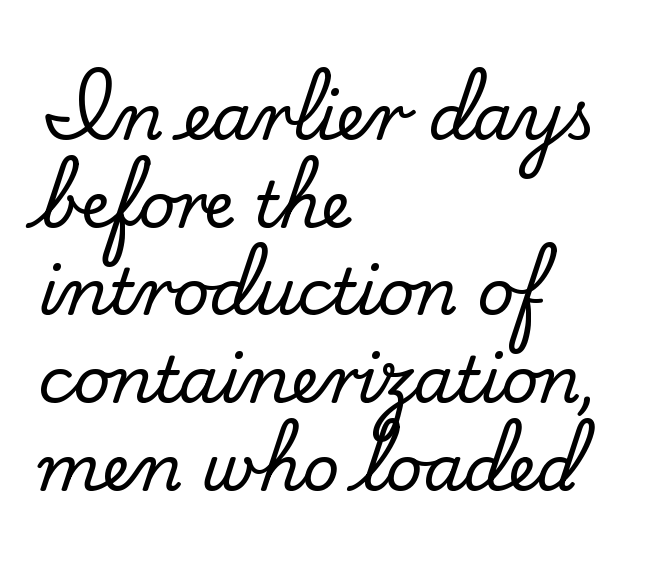
The image shows 64 px serif type; set left-aligned, normal line spacing (1.37x), normal letter spacing, not underlined; low stroke contrast and a small x-height.
